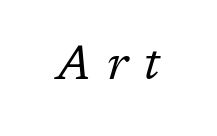
Looking at the ascenders, they clearly lean. Stems here are at most as thick as an everyday book face. Serifs: yes, visible at the terminals of the letterforms. A typesetter would call this proportional, since set widths differ per character.
